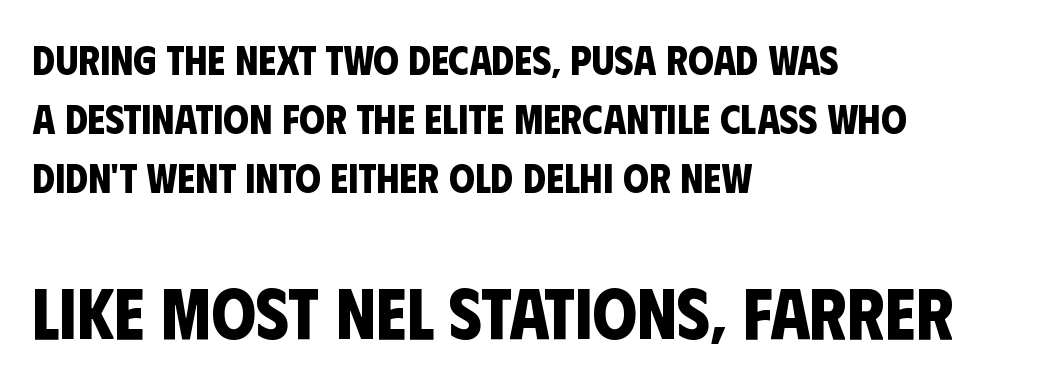
The image shows 71 px bold, condensed sans-serif type; set left-aligned, normal line spacing (1.44x), normal letter spacing, not underlined; the second (bottom) block is 1.73x larger; low stroke contrast and a large x-height.
